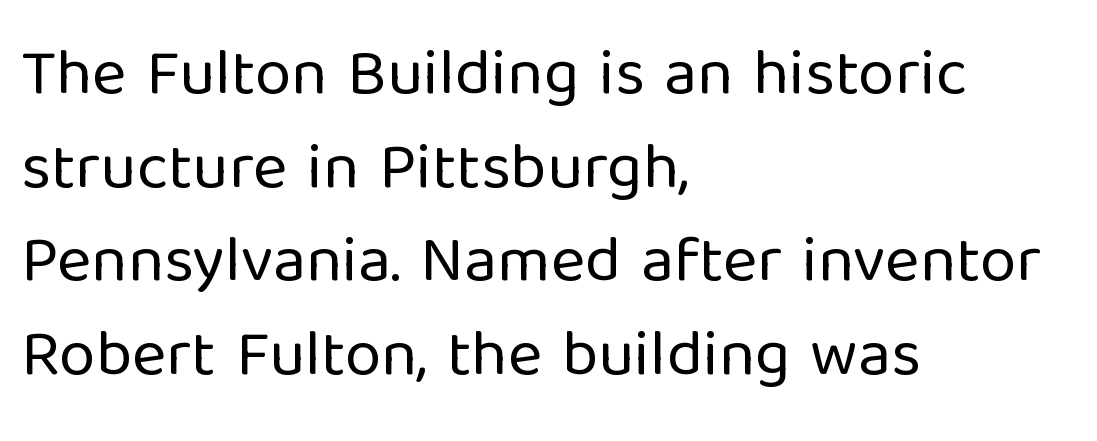
Q: Is the text bold? A: No.
Q: Is the text italic (slanted)? A: No, it is upright.
Q: Is the typeface a serif or a sans-serif typeface? A: Sans-serif.
Q: Is the text underlined? A: No.
Q: How is the paragraph aligned? A: Left-aligned.
Q: Is the spacing between letters normal or unusually wide? A: Normal.
Q: Is the spacing between lines tight, normal or loose? A: Normal.
Q: Width (condensed, normal, or wide)? A: Normal.
Q: Stroke contrast? A: Low.
Q: x-height? A: Medium.
Q: Monospaced? A: No.
